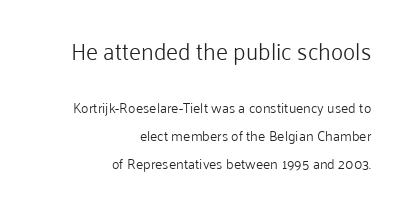
Q: Is the text bold? A: No.
Q: Is the text italic (slanted)? A: No, it is upright.
Q: Is the text underlined? A: No.
Q: How is the paragraph aligned? A: Right-aligned.
Q: Is the spacing between letters normal or unusually wide? A: Normal.
Q: Is the spacing between lines tight, normal or loose? A: Loose.
Q: Which block of text is set in a larger size, the first (top) or the second (bottom)? A: The first (top) one.
